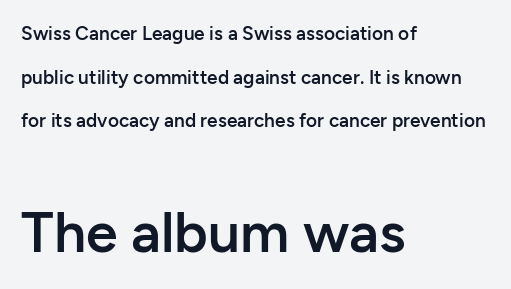
Q: Is the text bold? A: Semi-bold.
Q: Is the text italic (slanted)? A: No, it is upright.
Q: Is the typeface a serif or a sans-serif typeface? A: Sans-serif.
Q: Is the text underlined? A: No.
Q: How is the paragraph aligned? A: Left-aligned.
Q: Is the spacing between letters normal or unusually wide? A: Normal.
Q: Is the spacing between lines tight, normal or loose? A: Loose.
Q: Which block of text is set in a larger size, the first (top) or the second (bottom)? A: The second (bottom) one.
Q: Width (condensed, normal, or wide)? A: Normal.
Q: Stroke contrast? A: Low.
Q: x-height? A: Medium.
Q: Monospaced? A: No.
